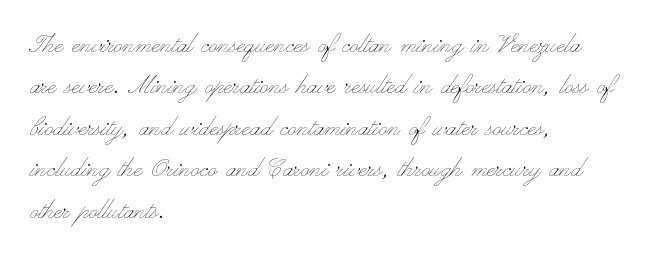
The letters sit at their default tracking, neither squeezed nor spread. This rendering uses left alignment, leaving the right contour irregular. Notice how descenders clear the ascenders below comfortably — that's standard leading. Just letters on the line, the space beneath them empty. Is this a fixed-width face? No — the glyphs have proportional, varying widths.
